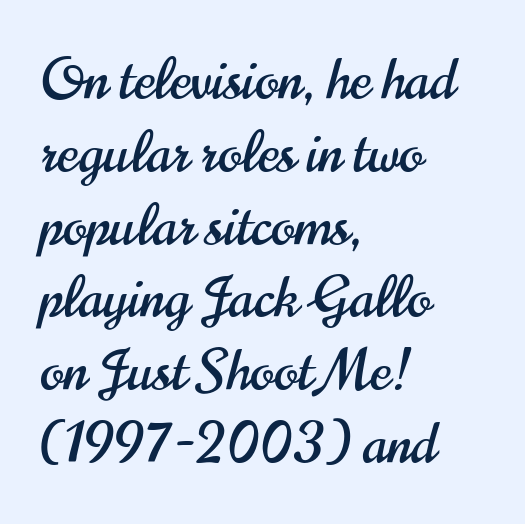
The image shows 56 px condensed sans-serif type; set left-aligned, normal line spacing (1.3x), normal letter spacing, not underlined; high stroke contrast and a small x-height.
